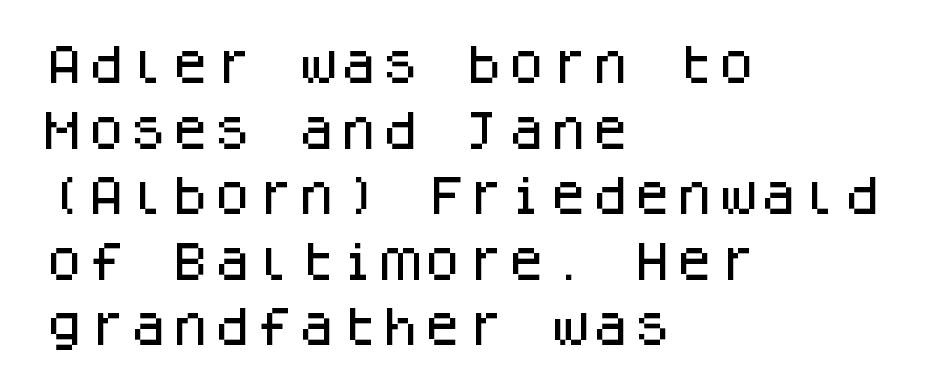
Q: Is the text italic (slanted)? A: No, it is upright.
Q: Is the typeface a serif or a sans-serif typeface? A: Sans-serif.
Q: Is the text underlined? A: No.
Q: How is the paragraph aligned? A: Left-aligned.
Q: Is the spacing between letters normal or unusually wide? A: Normal.
Q: Is the spacing between lines tight, normal or loose? A: Normal.
Q: Width (condensed, normal, or wide)? A: Normal.
Q: Stroke contrast? A: Low.
Q: x-height? A: Large.
Q: Monospaced? A: Yes.
